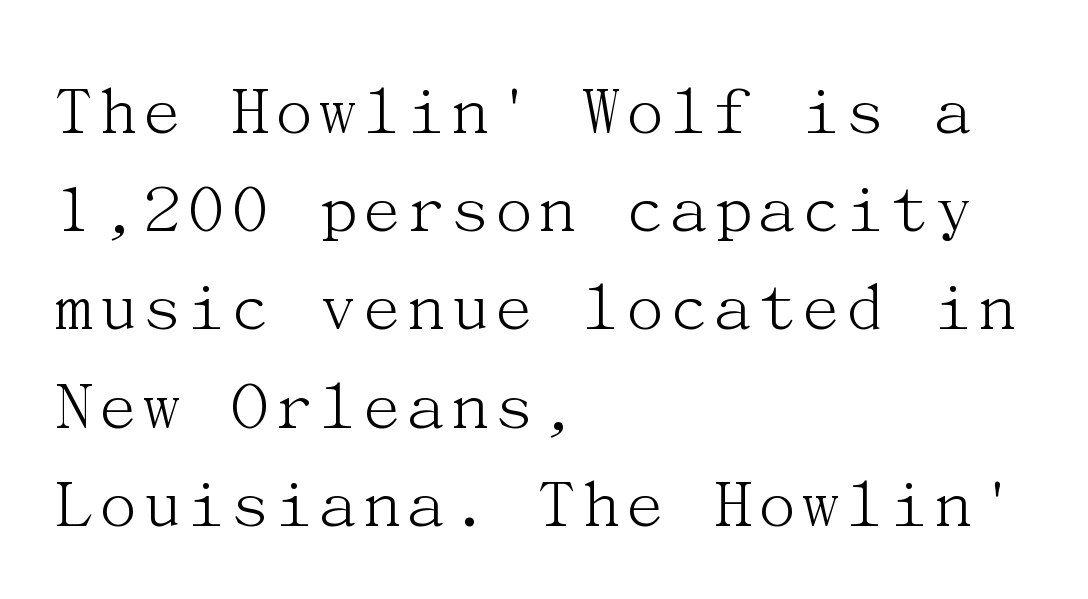
{"serif": "yes", "italic": "no", "bold": "no", "weight": "light", "width": "normal", "stroke_contrast": "medium", "x_height": "medium", "underline": "no", "align": "left", "line_spacing": "normal", "line_spacing_ratio": 1.31, "letter_spacing": "normal", "letter_spacing_em": 0.0, "glyph_px": 75}
